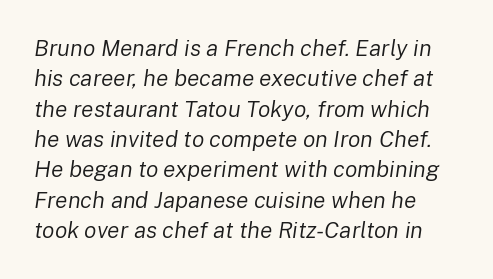
The image shows 23 px text type, italic (leaning right); set normal line spacing (1.32x), normal letter spacing, not underlined.
